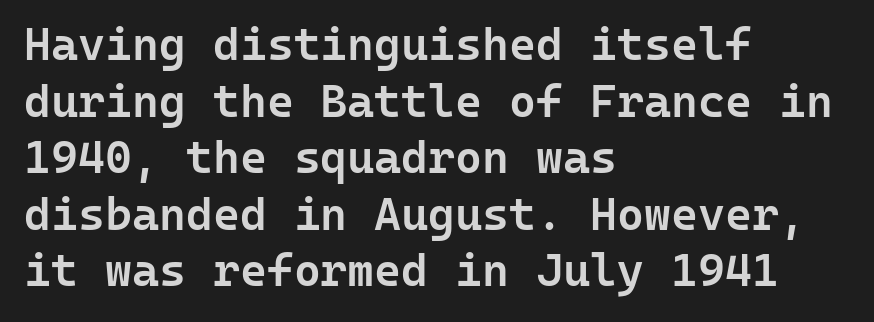
{"serif": "no", "italic": "no", "bold": "semi", "weight": "semibold", "width": "normal", "stroke_contrast": "low", "x_height": "medium", "monospaced": "yes", "underline": "no", "align": "left", "line_spacing_ratio": 1.23, "letter_spacing": "normal", "letter_spacing_em": 0.0, "glyph_px": 46}
